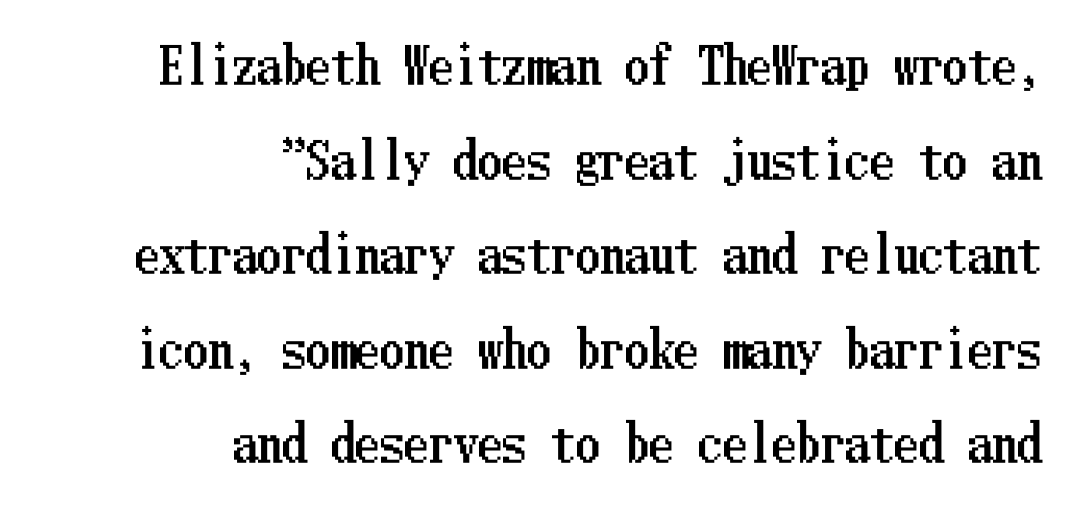
{"italic": "no", "width": "condensed", "stroke_contrast": "low", "x_height": "medium", "underline": "no", "align": "right", "line_spacing": "loose", "line_spacing_ratio": 1.93, "letter_spacing": "normal", "letter_spacing_em": 0.0, "glyph_px": 49}
